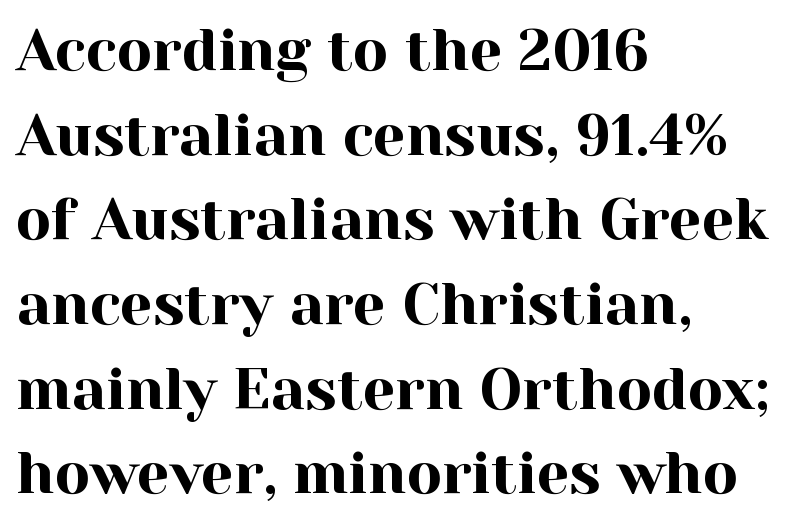
Is this a fixed-width face? No — the glyphs have proportional, varying widths. The line texture is even and compact thanks to regular tracking. Classification — serif. Honestly, the row spacing looks completely unremarkable. The baseline area is clear.
